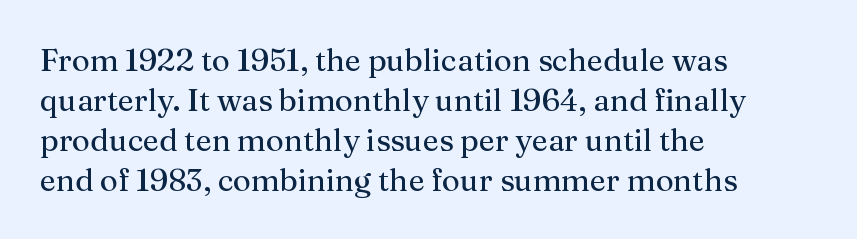
Ascenders rise straight up at ninety degrees. The passage shown is typed in a proportional face where columns would drift. Nobody drew a line under any word here. This rendering leaves character spacing at its baseline value. Unlike a clean sans, this face finishes its strokes with serifs. The lines sit at an ordinary, default distance from one another.
